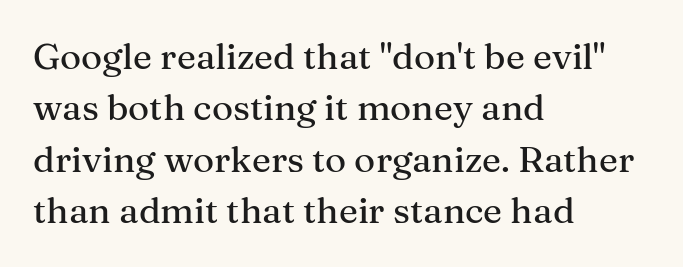
The image shows 36 px serif type, upright; set left-aligned, normal line spacing (1.43x), normal letter spacing, not underlined; medium stroke contrast and a medium x-height.
